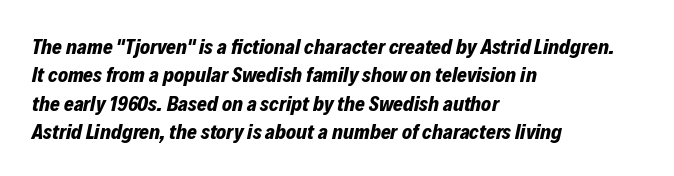
{"italic": "yes", "lean": "right", "slant_degrees": 12, "bold": "yes", "underline": "no", "align": "left", "line_spacing": "normal", "line_spacing_ratio": 1.35, "letter_spacing": "normal", "letter_spacing_em": 0.0, "glyph_px": 21}
